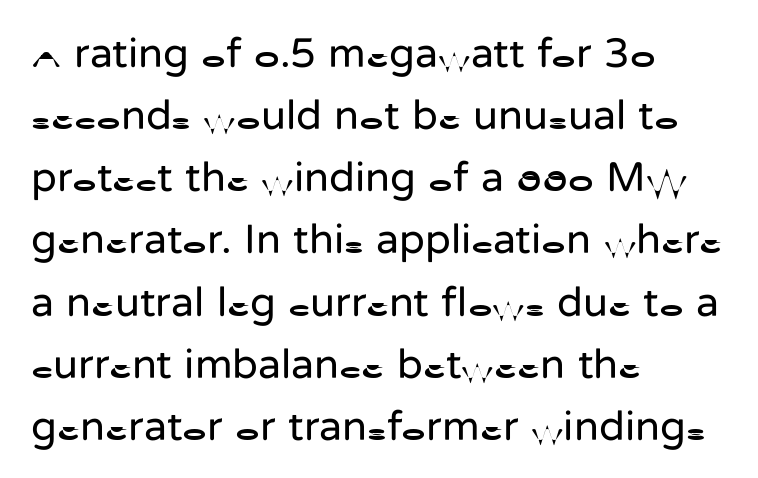
Weight class: somewhere from thin through regular. Observe the absence of serifs on each vertical stroke in this sample. The passage is arranged the way most books set body copy — flush left. The passage shown is not underscored anywhere. Honestly, the row spacing looks completely unremarkable. The letters stand straight up with perfectly vertical stems.
